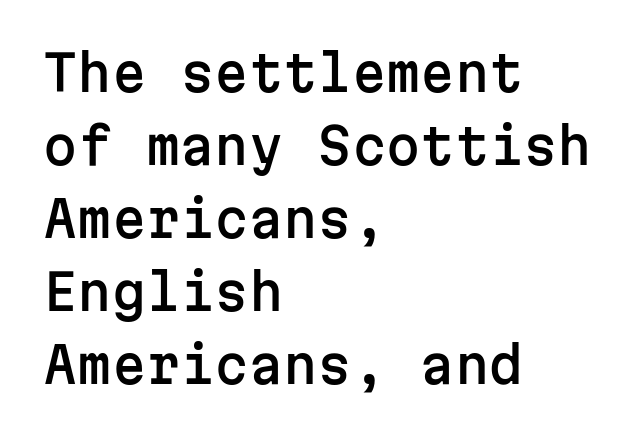
The image shows 49 px sans-serif type, upright, monospaced; set left-aligned, normal line spacing (1.49x), normal letter spacing, not underlined; low stroke contrast and a medium x-height.
